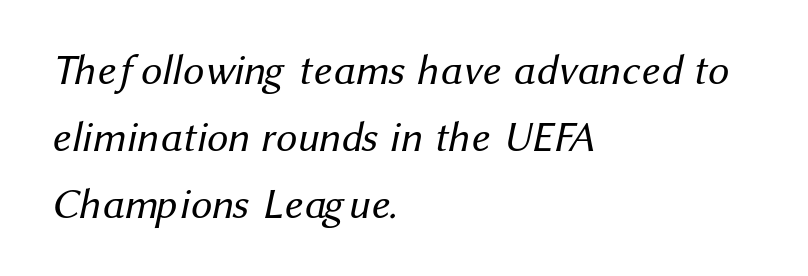
Q: Is the text bold? A: No.
Q: Is the typeface a serif or a sans-serif typeface? A: Sans-serif.
Q: Is the text underlined? A: No.
Q: How is the paragraph aligned? A: Left-aligned.
Q: Is the spacing between letters normal or unusually wide? A: Normal.
Q: Is the spacing between lines tight, normal or loose? A: Normal.
Q: Width (condensed, normal, or wide)? A: Normal.
Q: Stroke contrast? A: Medium.
Q: x-height? A: Medium.
Q: Monospaced? A: No.
